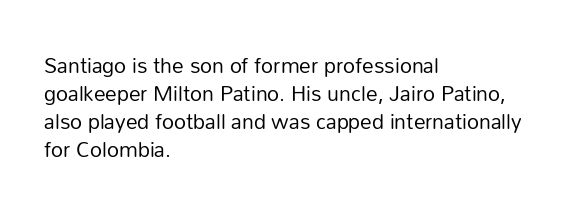
Q: Is the text bold? A: No.
Q: Is the text italic (slanted)? A: No, it is upright.
Q: Is the text underlined? A: No.
Q: How is the paragraph aligned? A: Left-aligned.
Q: Is the spacing between letters normal or unusually wide? A: Normal.
Q: Is the spacing between lines tight, normal or loose? A: Normal.
